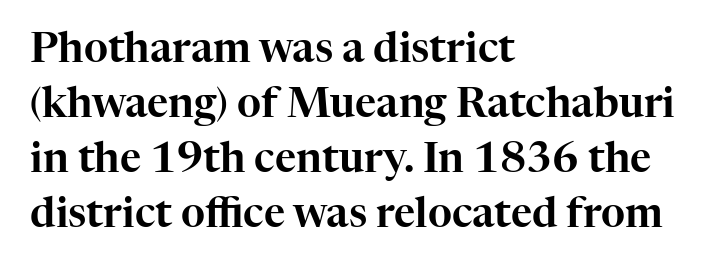
The image shows 41 px serif type, upright; set left-aligned, normal line spacing (1.34x), normal letter spacing, not underlined; high stroke contrast and a medium x-height.
